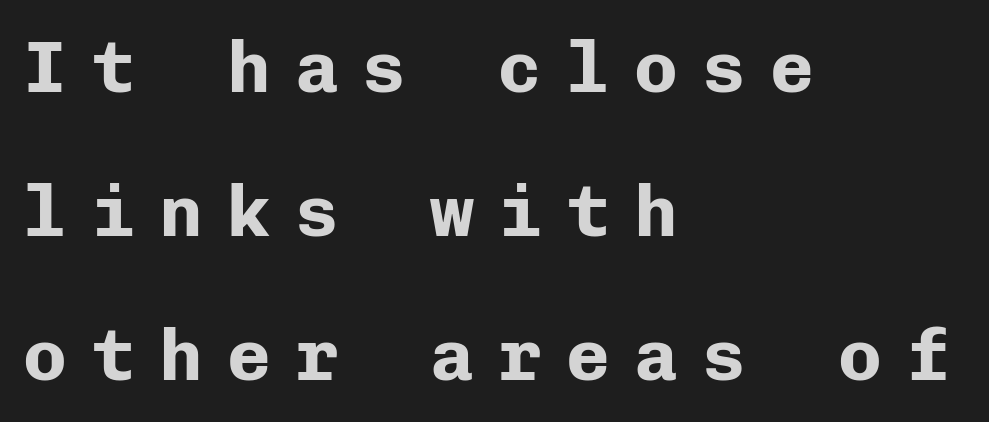
Q: Is the text bold? A: Yes.
Q: Is the text italic (slanted)? A: No, it is upright.
Q: Is the typeface a serif or a sans-serif typeface? A: Sans-serif.
Q: Is the text underlined? A: No.
Q: How is the paragraph aligned? A: Left-aligned.
Q: Is the spacing between letters normal or unusually wide? A: Unusually wide.
Q: Is the spacing between lines tight, normal or loose? A: Loose.
Q: Width (condensed, normal, or wide)? A: Normal.
Q: Stroke contrast? A: Low.
Q: x-height? A: Medium.
Q: Monospaced? A: Yes.
